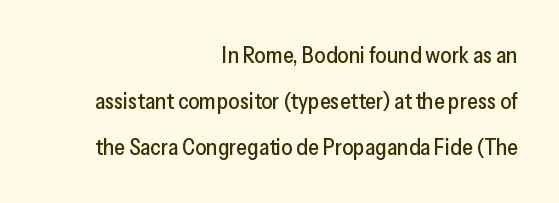
Q: Is the text italic (slanted)? A: No, it is upright.
Q: Is the text underlined? A: No.
Q: How is the paragraph aligned? A: Right-aligned.
Q: Is the spacing between letters normal or unusually wide? A: Normal.
Q: Is the spacing between lines tight, normal or loose? A: Loose.
